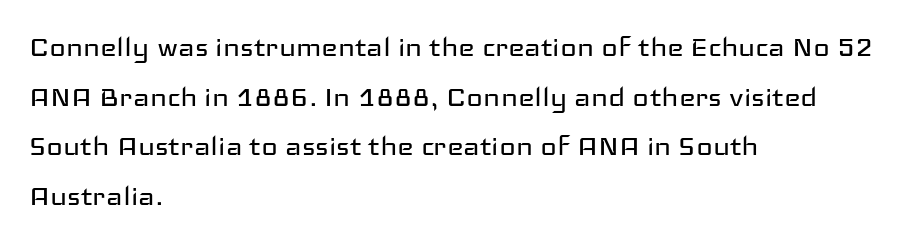
{"serif": "no", "italic": "no", "bold": "no", "weight": "regular", "width": "wide", "stroke_contrast": "low", "x_height": "medium", "monospaced": "no", "underline": "no", "align": "left", "line_spacing": "normal", "line_spacing_ratio": 1.42, "letter_spacing": "normal", "letter_spacing_em": 0.0, "glyph_px": 35}
